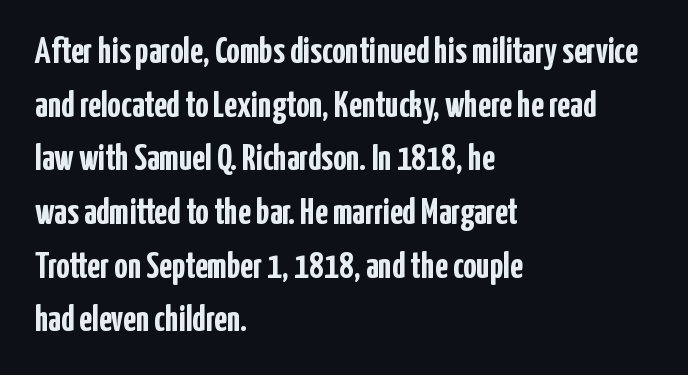
Tracking here is standard; glyphs follow each other at the usual distance. Is this a sans? Yes — the strokes have no serifs. What weight is shown? A full bold with thick strokes. Line spacing here is normal. Spacing verdict: proportional, widths tailored to each character. Nope, not italic — everything's standing straight.
